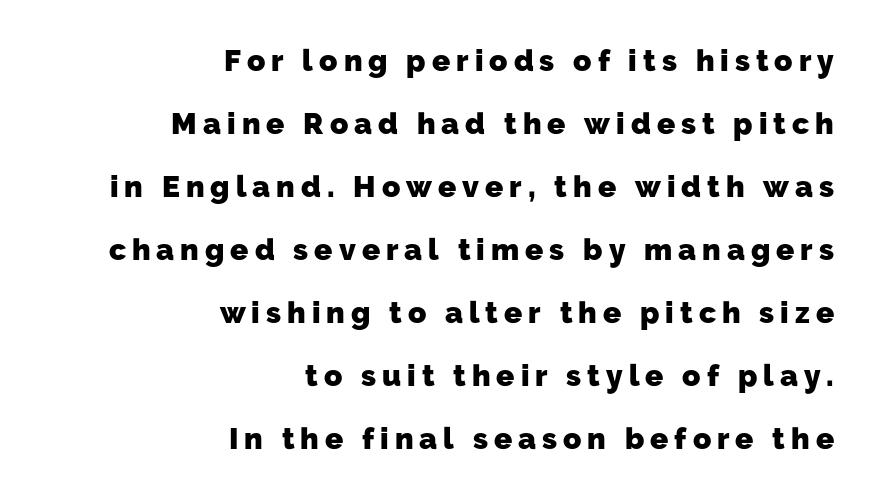
The image shows 30 px heavy sans-serif type; set right-aligned, loose line spacing (2.1x), unusually wide letter spacing (+0.2 em), not underlined; low stroke contrast and a medium x-height.
